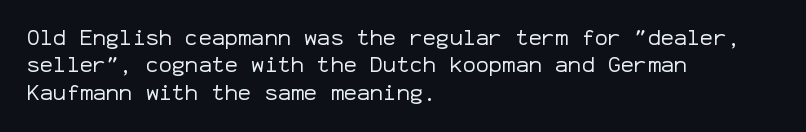
Q: Is the text bold? A: No.
Q: Is the text italic (slanted)? A: No, it is upright.
Q: Is the text underlined? A: No.
Q: How is the paragraph aligned? A: Left-aligned.
Q: Is the spacing between letters normal or unusually wide? A: Normal.
Q: Is the spacing between lines tight, normal or loose? A: Normal.
